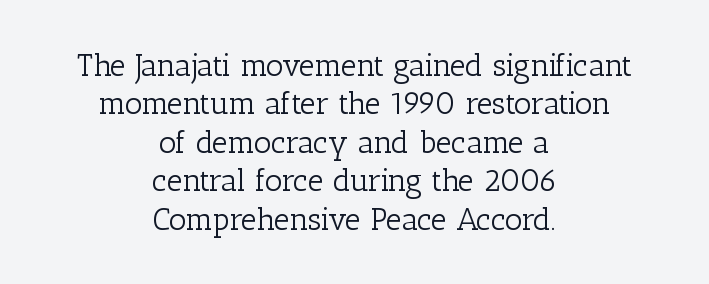
The image shows 31 px light serif type, upright; set centered, line spacing 1.24x, normal letter spacing, not underlined; low stroke contrast and a medium x-height.
